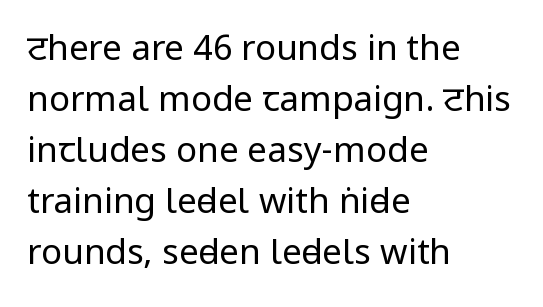
Nope, no serifs anywhere on these letters. Students, note that the glyphs here touch the page at normal intervals. The letterforms sit at book weight or below. Plain, unruled lines of type. You could not count columns in this text — the font is proportionally spaced.
